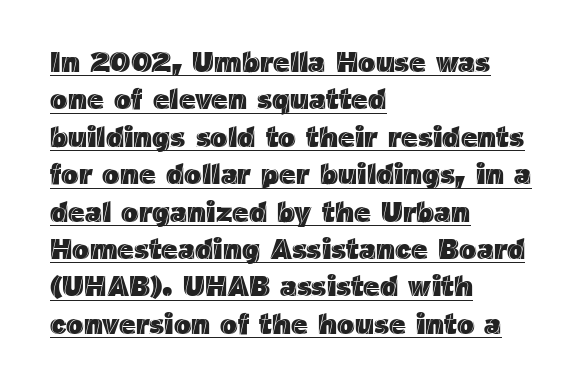
{"italic": "no", "width": "normal", "x_height": "medium", "monospaced": "no", "underline": "yes", "align": "left", "line_spacing": "normal", "line_spacing_ratio": 1.29, "letter_spacing": "normal", "letter_spacing_em": 0.0, "glyph_px": 29}
